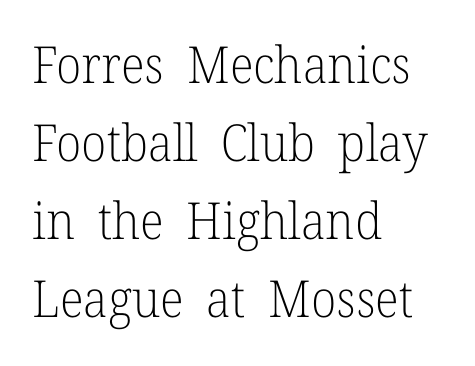
{"serif": "yes", "italic": "no", "bold": "no", "weight": "light", "width": "normal", "stroke_contrast": "low", "x_height": "medium", "monospaced": "no", "underline": "no", "align": "left", "line_spacing": "normal", "line_spacing_ratio": 1.53, "letter_spacing": "normal", "letter_spacing_em": 0.0, "glyph_px": 51}
